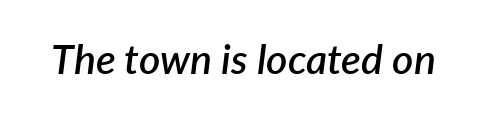
Spacing verdict: proportional, widths tailored to each character. Each glyph is drawn with semibold strokes, heavier than normal yet not fully bold. The baseline area is clear. Italic? Definitely — the glyphs are oblique.
